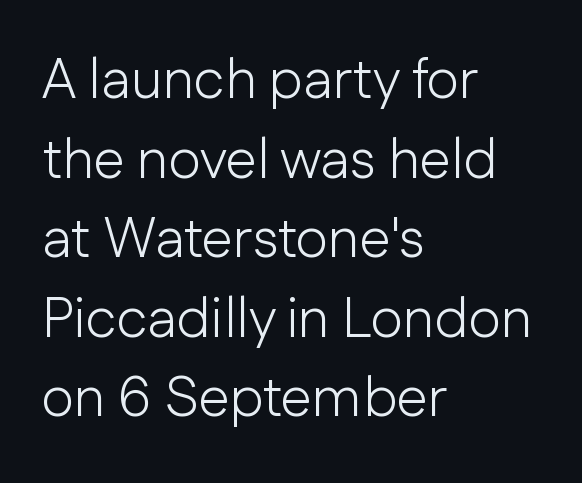
Q: Is the text bold? A: No.
Q: Is the text italic (slanted)? A: No, it is upright.
Q: Is the typeface a serif or a sans-serif typeface? A: Sans-serif.
Q: Is the text underlined? A: No.
Q: How is the paragraph aligned? A: Left-aligned.
Q: Is the spacing between letters normal or unusually wide? A: Normal.
Q: Is the spacing between lines tight, normal or loose? A: Normal.
Q: Width (condensed, normal, or wide)? A: Normal.
Q: Stroke contrast? A: Low.
Q: x-height? A: Medium.
Q: Monospaced? A: No.
